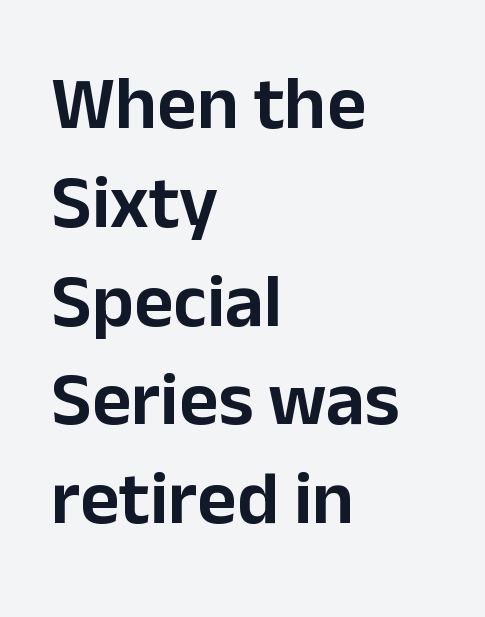
Underlining? Definitely not there. Letter spacing: default. Whoever set this chose a conventional vertical rhythm. Are there feet on the stems? There aren't — it's a sans. Characters remain perfectly vertical along every line.
